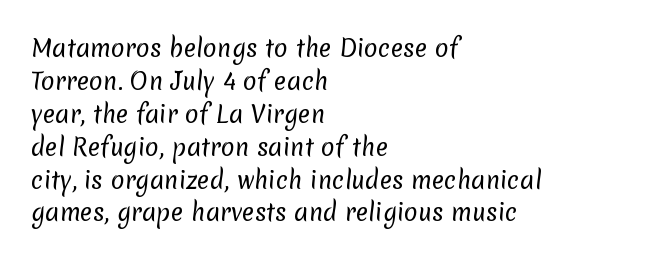
The image shows 23 px text type; set left-aligned, normal line spacing (1.43x), normal letter spacing, not underlined.
